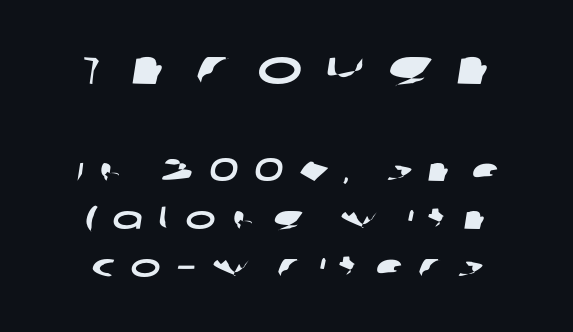
Q: Is the typeface a serif or a sans-serif typeface? A: Sans-serif.
Q: Is the text underlined? A: No.
Q: How is the paragraph aligned? A: Centered.
Q: Is the spacing between letters normal or unusually wide? A: Unusually wide.
Q: Is the spacing between lines tight, normal or loose? A: Normal.
Q: Which block of text is set in a larger size, the first (top) or the second (bottom)? A: The first (top) one.
Q: Width (condensed, normal, or wide)? A: Wide.
Q: Stroke contrast? A: Low.
Q: x-height? A: Large.
Q: Monospaced? A: No.
